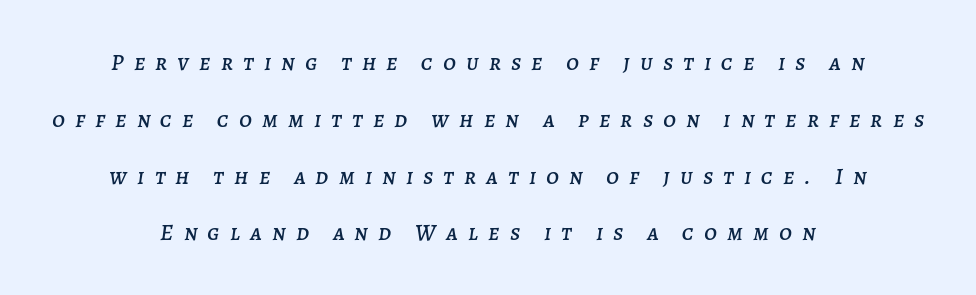
{"italic": "yes", "lean": "right", "slant_degrees": 7, "underline": "no", "align": "center", "line_spacing": "loose", "line_spacing_ratio": 2.47, "letter_spacing": "wide", "letter_spacing_em": 0.44, "glyph_px": 23}
